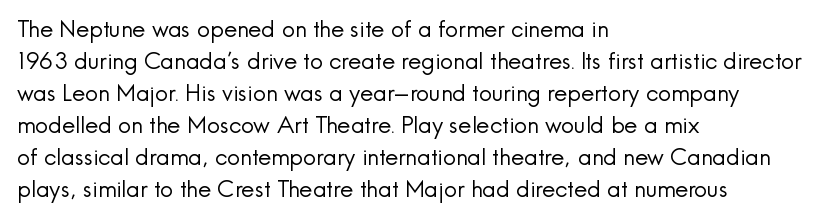
Q: Is the text bold? A: No.
Q: Is the text italic (slanted)? A: No, it is upright.
Q: Is the text underlined? A: No.
Q: How is the paragraph aligned? A: Left-aligned.
Q: Is the spacing between letters normal or unusually wide? A: Normal.
Q: Is the spacing between lines tight, normal or loose? A: Normal.
